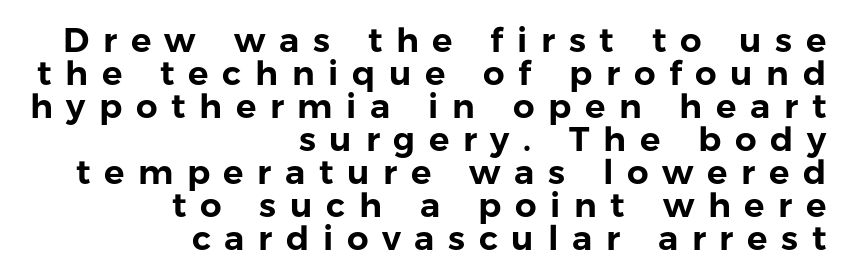
The image shows 34 px sans-serif type, upright; set right-aligned, tight line spacing (0.97x), unusually wide letter spacing (+0.4 em), not underlined; low stroke contrast and a medium x-height.
